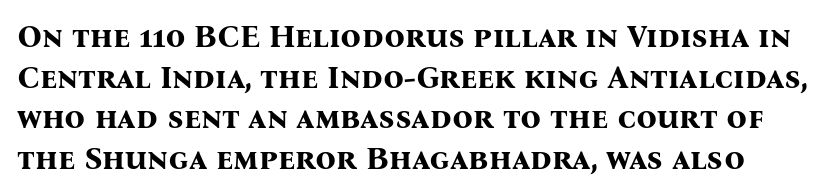
The image shows 32 px bold serif type, upright; set normal line spacing (1.27x), normal letter spacing, not underlined; medium stroke contrast and a medium x-height.
